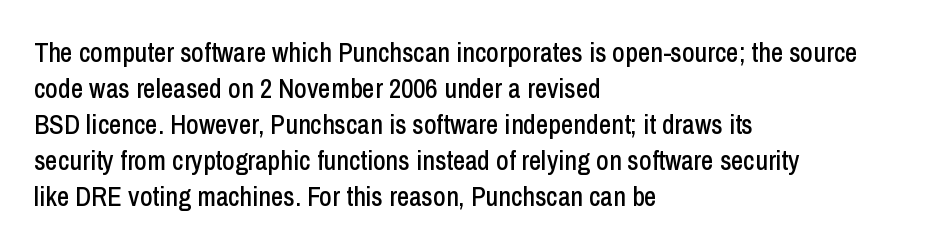
{"italic": "no", "underline": "no", "align": "left", "line_spacing": "normal", "line_spacing_ratio": 1.33, "letter_spacing": "normal", "letter_spacing_em": 0.0, "glyph_px": 27}
